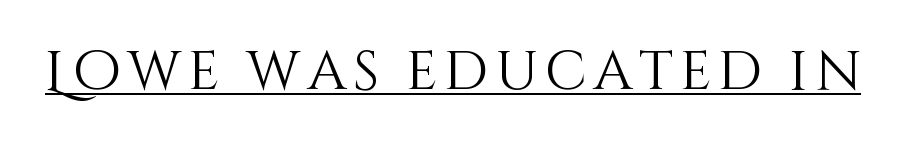
Underlined type. Ascenders rise straight up at ninety degrees. Spacing verdict: proportional, widths tailored to each character. Weight class: somewhere from thin through regular.
